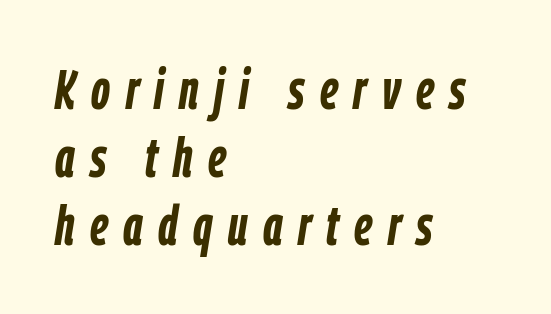
Q: Is the text bold? A: Yes.
Q: Is the text italic (slanted)? A: Yes, it leans right by about 9 degrees.
Q: Is the text underlined? A: No.
Q: How is the paragraph aligned? A: Left-aligned.
Q: Is the spacing between letters normal or unusually wide? A: Unusually wide.
Q: Width (condensed, normal, or wide)? A: Condensed.
Q: Stroke contrast? A: Low.
Q: x-height? A: Medium.
Q: Monospaced? A: No.
